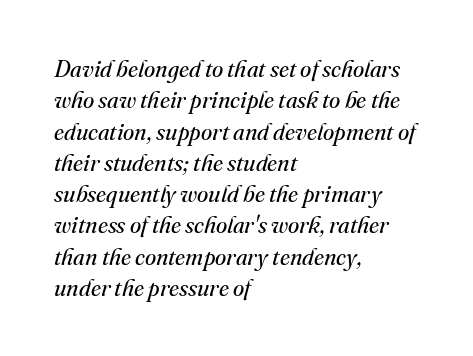
{"italic": "yes", "lean": "right", "slant_degrees": 16, "bold": "no", "underline": "no", "align": "left", "line_spacing": "normal", "line_spacing_ratio": 1.36, "letter_spacing": "normal", "letter_spacing_em": 0.0, "glyph_px": 23}
